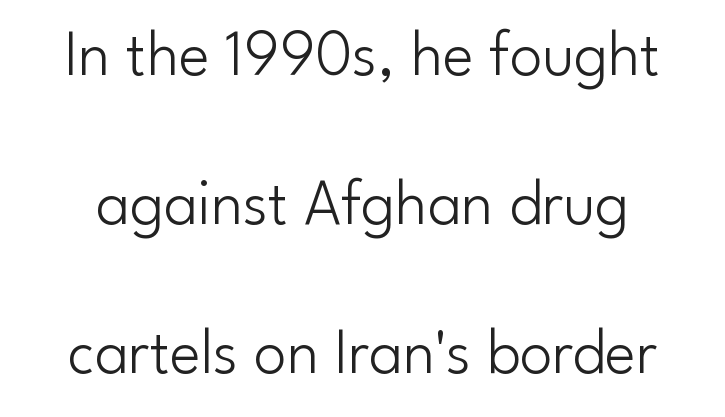
Q: Is the text bold? A: No.
Q: Is the text italic (slanted)? A: No, it is upright.
Q: Is the typeface a serif or a sans-serif typeface? A: Sans-serif.
Q: Is the text underlined? A: No.
Q: Is the spacing between letters normal or unusually wide? A: Normal.
Q: Is the spacing between lines tight, normal or loose? A: Loose.
Q: Width (condensed, normal, or wide)? A: Normal.
Q: Stroke contrast? A: Low.
Q: x-height? A: Small.
Q: Monospaced? A: No.
